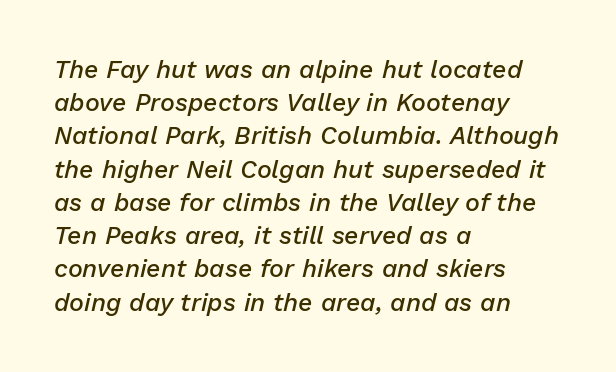
{"italic": "yes", "lean": "right", "slant_degrees": 13, "bold": "semi", "underline": "no", "align": "left", "line_spacing": "normal", "line_spacing_ratio": 1.33, "letter_spacing": "normal", "letter_spacing_em": 0.0, "glyph_px": 25}
